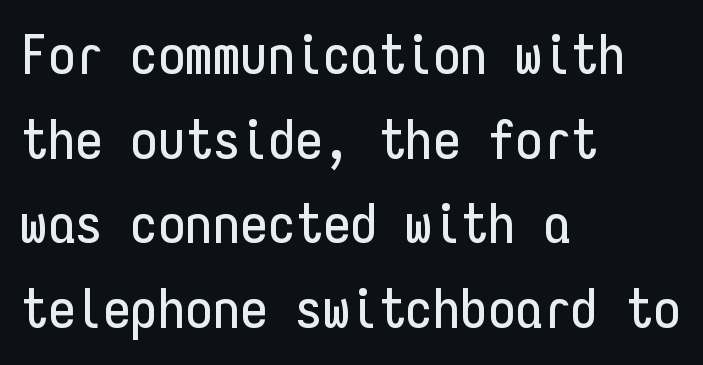
{"serif": "no", "italic": "no", "width": "condensed", "stroke_contrast": "low", "x_height": "medium", "monospaced": "yes", "underline": "no", "align": "left", "line_spacing": "normal", "line_spacing_ratio": 1.54, "letter_spacing": "normal", "letter_spacing_em": 0.0, "glyph_px": 55}
